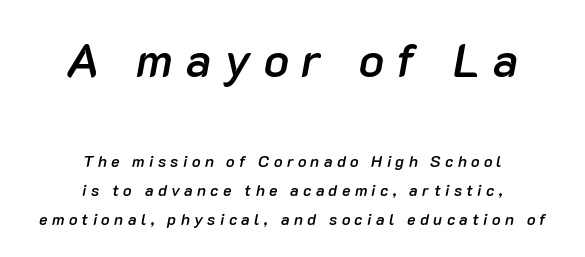
Centered paragraph, ragged on both sides. There's an unmistakable incline to the writing here. The words here are not underlined. Compared with an ordinary text face, these strokes are moderately heavier — a semibold.
